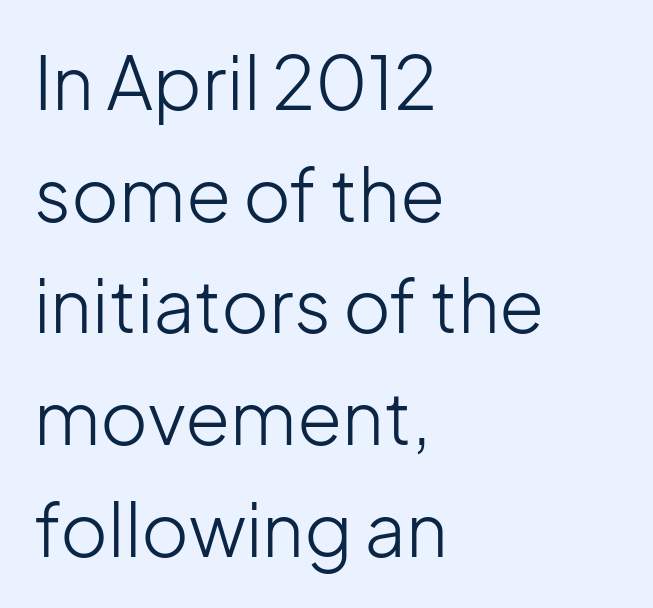
Posture: vertical. Weight: regular or lighter. The type family on display is of the sans-serif kind. Is the block centered? No — it sits flush against the left margin. The leading is moderate, giving the passage an even texture. Letter spacing: default.
